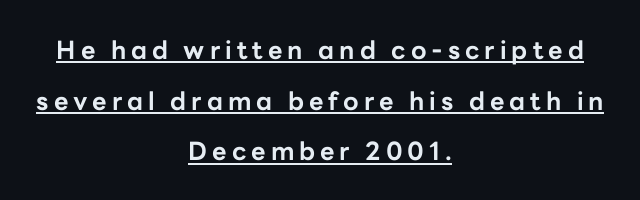
{"italic": "no", "bold": "yes", "underline": "yes", "align": "center", "line_spacing": "loose", "line_spacing_ratio": 2.03, "letter_spacing": "wide", "letter_spacing_em": 0.2, "glyph_px": 25}
